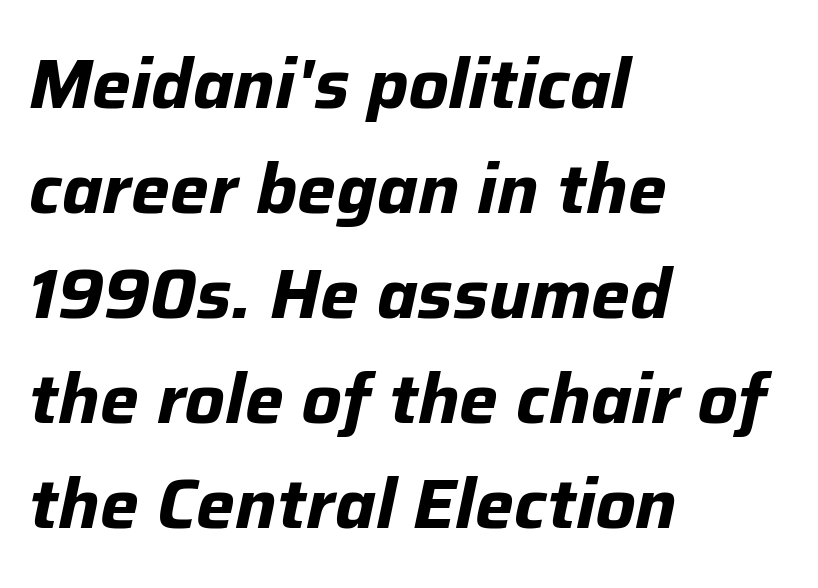
The image shows 69 px bold type, italic (leaning right); set left-aligned, normal line spacing (1.52x), normal letter spacing, not underlined; low stroke contrast and a medium x-height.
